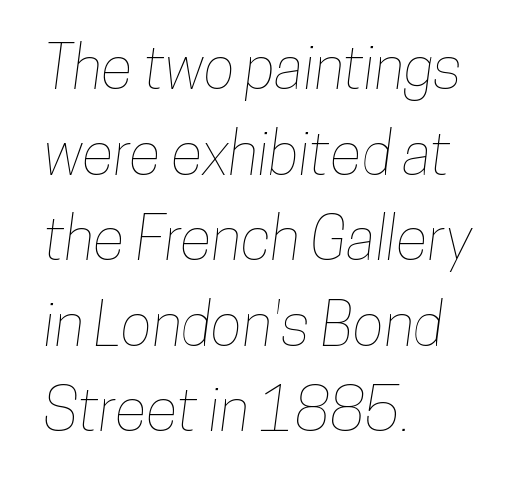
Check under the words: just untouched page. Honestly, the row spacing looks completely unremarkable. Visually the block forms a straight wall on the left and a jagged coastline on the right. The rendering uses natural spacing where letterforms have individual widths.
